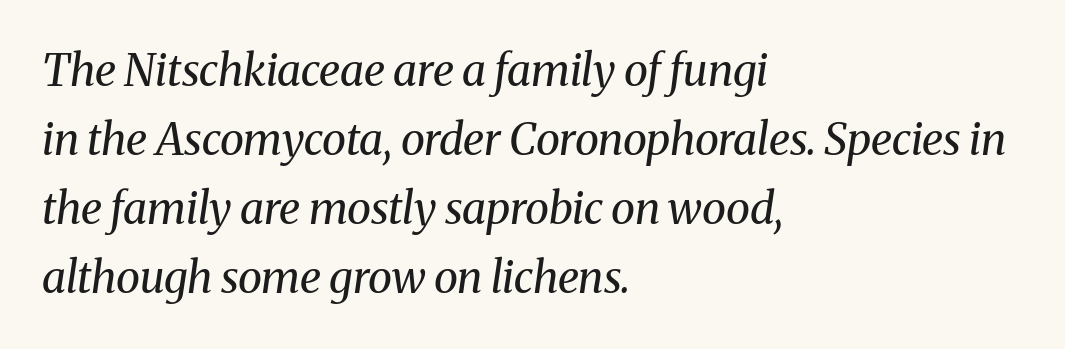
Descender tails drop into unmarked territory. What stands out about the letter spacing? Nothing — it is the standard amount. Stems here are at most as thick as an everyday book face. Slanted lettering throughout. Is there much room between lines? A standard amount, neither cramped nor airy. Line starts are locked; line ends wander.
